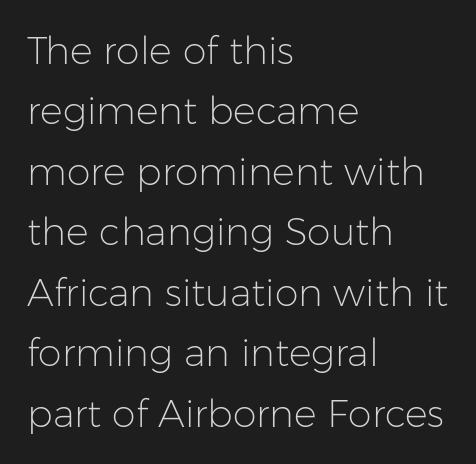
{"serif": "no", "italic": "no", "bold": "no", "weight": "light", "width": "normal", "stroke_contrast": "low", "x_height": "medium", "monospaced": "no", "underline": "no", "align": "left", "line_spacing": "normal", "line_spacing_ratio": 1.59, "letter_spacing": "normal", "letter_spacing_em": 0.0, "glyph_px": 38}
